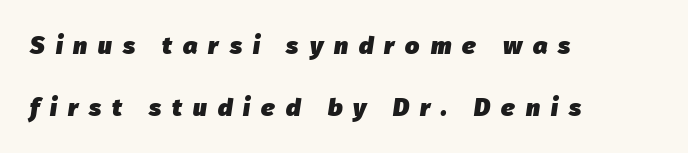
Q: Is the text bold? A: Yes.
Q: Is the text italic (slanted)? A: Yes, it leans right by about 8 degrees.
Q: Is the text underlined? A: No.
Q: How is the paragraph aligned? A: Left-aligned.
Q: Is the spacing between letters normal or unusually wide? A: Unusually wide.
Q: Is the spacing between lines tight, normal or loose? A: Loose.
